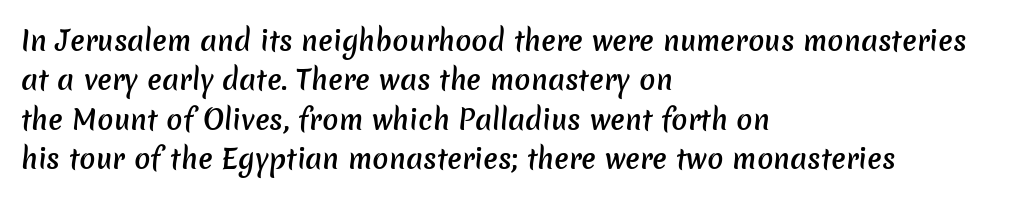
{"bold": "semi", "underline": "no", "align": "left", "line_spacing": "normal", "line_spacing_ratio": 1.46, "letter_spacing": "normal", "letter_spacing_em": 0.0, "glyph_px": 27}
